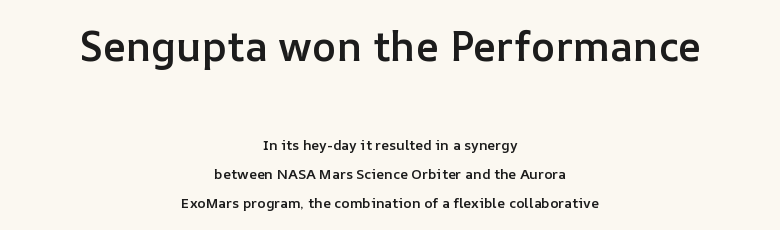
Q: Is the text bold? A: Semi-bold.
Q: Is the text italic (slanted)? A: No, it is upright.
Q: Is the text underlined? A: No.
Q: How is the paragraph aligned? A: Centered.
Q: Is the spacing between letters normal or unusually wide? A: Normal.
Q: Is the spacing between lines tight, normal or loose? A: Loose.
Q: Which block of text is set in a larger size, the first (top) or the second (bottom)? A: The first (top) one.
Q: Width (condensed, normal, or wide)? A: Normal.
Q: Stroke contrast? A: Low.
Q: x-height? A: Medium.
Q: Monospaced? A: No.
